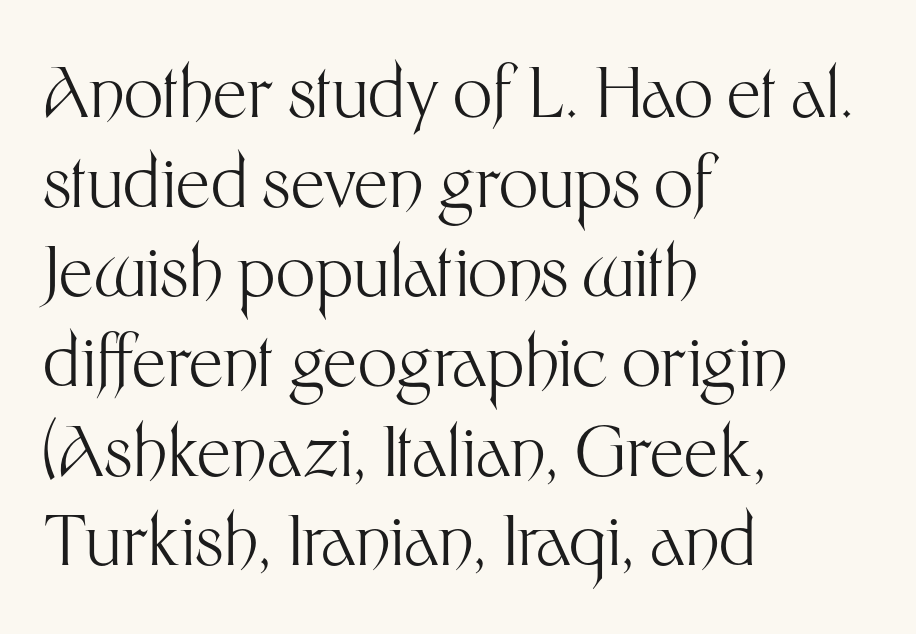
Q: Is the text bold? A: No.
Q: Is the text italic (slanted)? A: No, it is upright.
Q: Is the typeface a serif or a sans-serif typeface? A: Sans-serif.
Q: Is the text underlined? A: No.
Q: How is the paragraph aligned? A: Left-aligned.
Q: Is the spacing between letters normal or unusually wide? A: Normal.
Q: Is the spacing between lines tight, normal or loose? A: Normal.
Q: Width (condensed, normal, or wide)? A: Normal.
Q: Stroke contrast? A: Medium.
Q: x-height? A: Medium.
Q: Monospaced? A: No.
